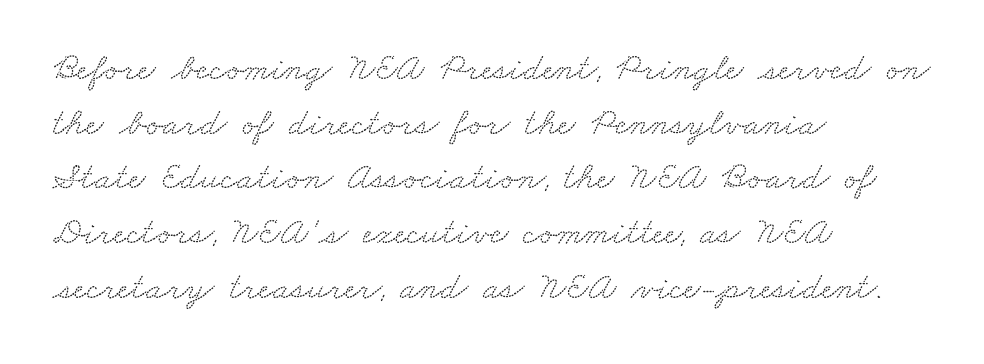
Layout note: lines flush left. Descender tails drop into unmarked territory. The passage shown is typeset with a serif family. Vertical spacing — default. Nobody touched the tracking dial on this one.
